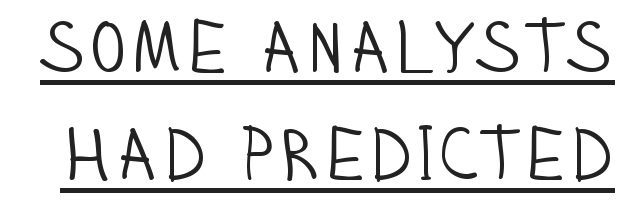
{"serif": "no", "italic": "no", "bold": "no", "weight": "light", "width": "condensed", "stroke_contrast": "low", "x_height": "large", "monospaced": "no", "underline": "yes", "line_spacing": "normal", "line_spacing_ratio": 1.47, "letter_spacing": "normal", "letter_spacing_em": 0.0, "glyph_px": 73}
